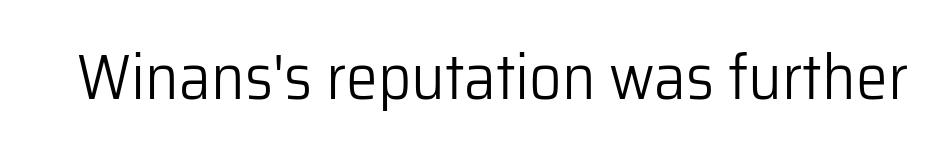
The image shows 64 px light sans-serif type, upright; set normal letter spacing, not underlined; low stroke contrast and a medium x-height.
